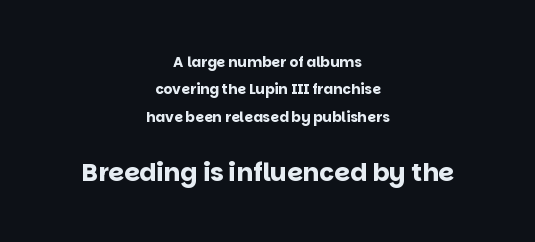
{"italic": "no", "bold": "yes", "underline": "no", "align": "center", "line_spacing": "loose", "line_spacing_ratio": 1.95, "letter_spacing": "normal", "letter_spacing_em": 0.0, "larger_block": "second", "size_ratio": 1.79, "glyph_px": 25}
